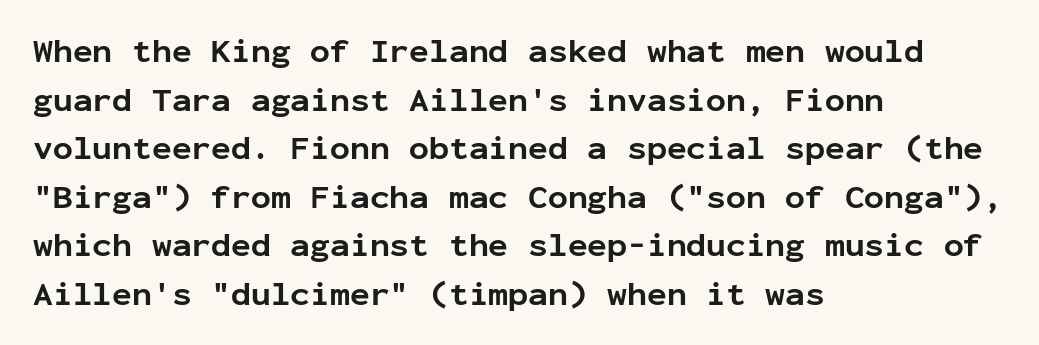
The image shows 33 px bold sans-serif type, upright, monospaced; set left-aligned, normal line spacing (1.47x), normal letter spacing, not underlined; low stroke contrast and a medium x-height.
